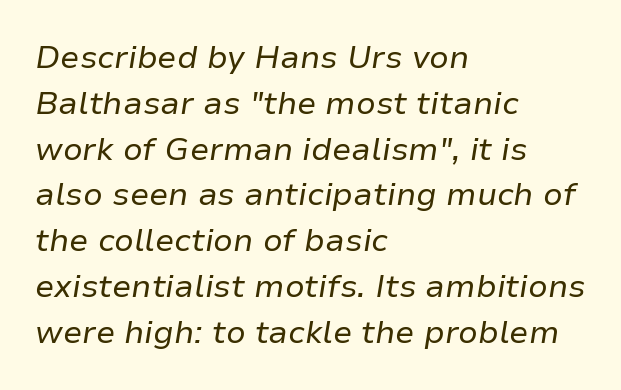
Q: Is the text bold? A: No.
Q: Is the text italic (slanted)? A: Yes, it leans right by about 9 degrees.
Q: Is the text underlined? A: No.
Q: How is the paragraph aligned? A: Left-aligned.
Q: Is the spacing between letters normal or unusually wide? A: Normal.
Q: Is the spacing between lines tight, normal or loose? A: Normal.
Q: Width (condensed, normal, or wide)? A: Normal.
Q: Stroke contrast? A: Low.
Q: x-height? A: Medium.
Q: Monospaced? A: No.
